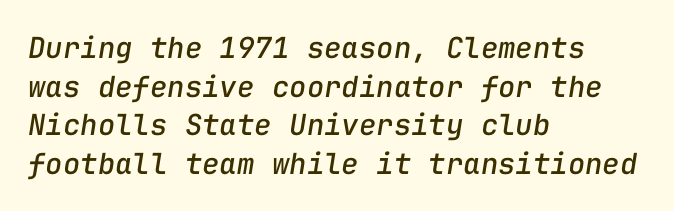
Q: Is the text italic (slanted)? A: Yes, it leans right by about 9 degrees.
Q: Is the text underlined? A: No.
Q: How is the paragraph aligned? A: Left-aligned.
Q: Is the spacing between letters normal or unusually wide? A: Normal.
Q: Is the spacing between lines tight, normal or loose? A: Normal.
Q: Width (condensed, normal, or wide)? A: Normal.
Q: Stroke contrast? A: Low.
Q: x-height? A: Medium.
Q: Monospaced? A: Yes.
